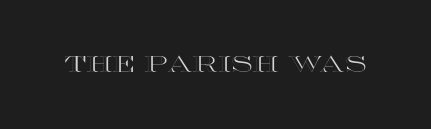
The image shows 22 px text type, upright; set normal letter spacing, not underlined.
